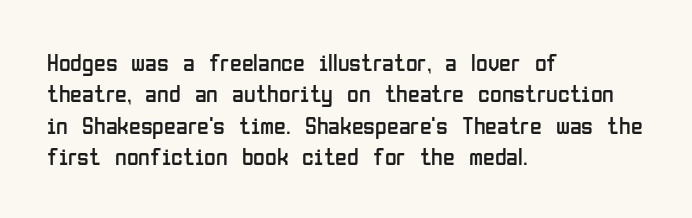
What stands out about the letter spacing? Nothing — it is the standard amount. Unmarked baselines from the first word to the last. The rendering anchors every line to the left-hand side. Regarding leading, the lines here are spaced in the standard way. Compared with a typical body face, this is equally light or lighter still. In terms of posture, this sample is upright.
